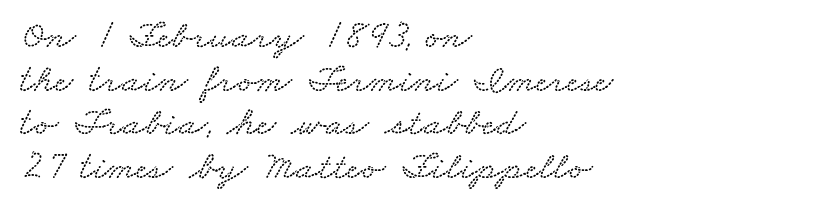
{"width": "wide", "stroke_contrast": "low", "x_height": "small", "monospaced": "no", "underline": "no", "align": "left", "line_spacing": "tight", "line_spacing_ratio": 1.09, "letter_spacing": "normal", "letter_spacing_em": 0.0, "glyph_px": 40}
